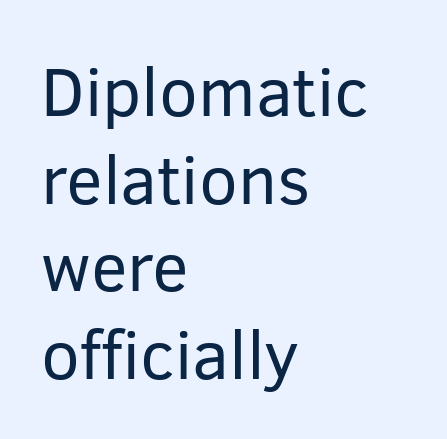
The image shows 69 px regular-weight sans-serif type, upright; set left-aligned, normal line spacing (1.27x), normal letter spacing, not underlined; low stroke contrast and a medium x-height.
